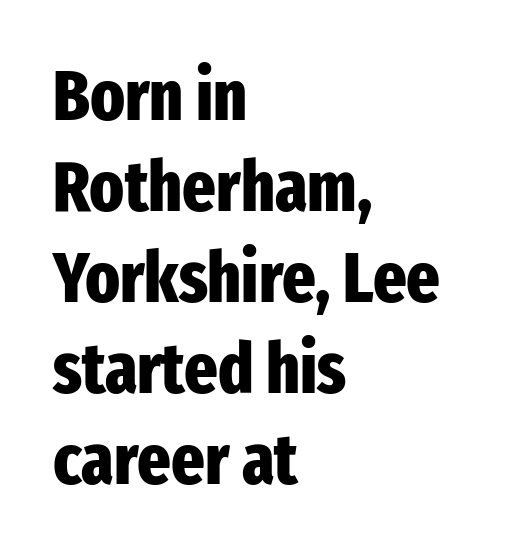
The image shows 71 px heavy, condensed sans-serif type, upright; set left-aligned, normal line spacing (1.28x), normal letter spacing, not underlined; low stroke contrast and a medium x-height.
